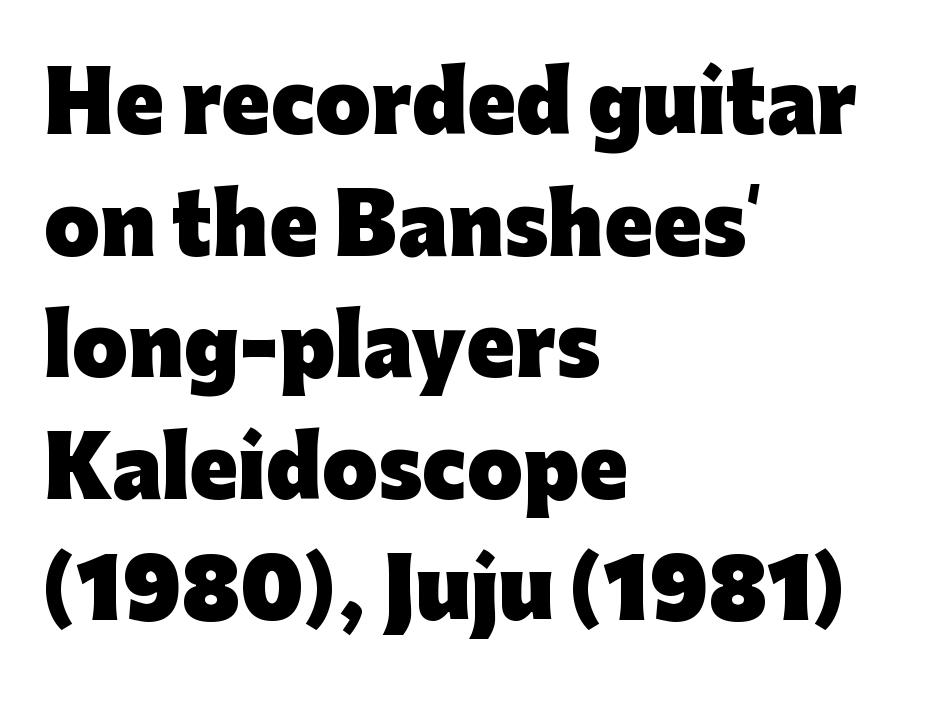
Q: Is the text bold? A: Yes.
Q: Is the text italic (slanted)? A: No, it is upright.
Q: Is the typeface a serif or a sans-serif typeface? A: Sans-serif.
Q: Is the text underlined? A: No.
Q: How is the paragraph aligned? A: Left-aligned.
Q: Is the spacing between letters normal or unusually wide? A: Normal.
Q: Is the spacing between lines tight, normal or loose? A: Normal.
Q: Width (condensed, normal, or wide)? A: Normal.
Q: Stroke contrast? A: Low.
Q: x-height? A: Medium.
Q: Monospaced? A: No.
